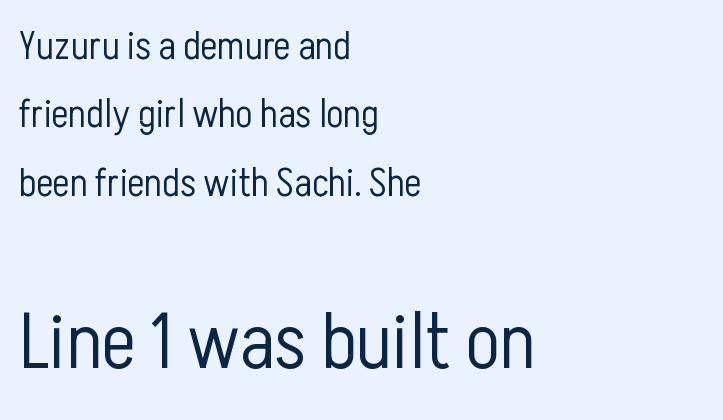
Q: Is the text bold? A: No.
Q: Is the text italic (slanted)? A: No, it is upright.
Q: Is the typeface a serif or a sans-serif typeface? A: Sans-serif.
Q: Is the text underlined? A: No.
Q: How is the paragraph aligned? A: Left-aligned.
Q: Is the spacing between letters normal or unusually wide? A: Normal.
Q: Which block of text is set in a larger size, the first (top) or the second (bottom)? A: The second (bottom) one.
Q: Width (condensed, normal, or wide)? A: Condensed.
Q: Stroke contrast? A: Low.
Q: x-height? A: Medium.
Q: Monospaced? A: No.
